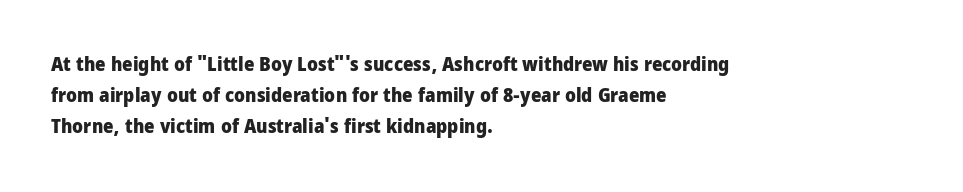
{"italic": "no", "bold": "yes", "underline": "no", "align": "left", "line_spacing": "normal", "line_spacing_ratio": 1.55, "letter_spacing": "normal", "letter_spacing_em": 0.0, "glyph_px": 20}
